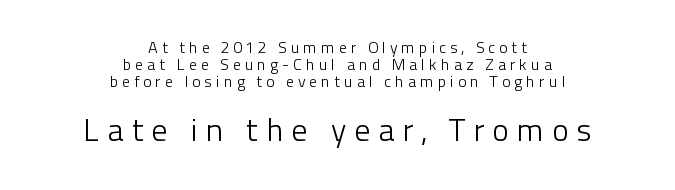
{"serif": "no", "italic": "no", "bold": "no", "weight": "light", "width": "normal", "stroke_contrast": "low", "x_height": "medium", "monospaced": "no", "underline": "no", "align": "center", "line_spacing": "tight", "line_spacing_ratio": 1.05, "letter_spacing": "wide", "letter_spacing_em": 0.24, "larger_block": "second", "size_ratio": 2.0, "glyph_px": 32}
